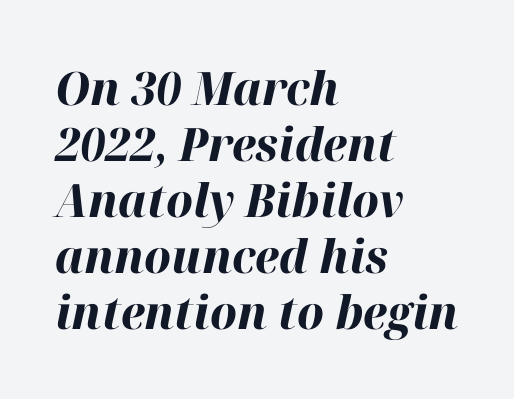
{"italic": "yes", "lean": "right", "slant_degrees": 12, "bold": "yes", "weight": "bold", "width": "normal", "stroke_contrast": "high", "x_height": "medium", "monospaced": "no", "underline": "no", "align": "left", "line_spacing_ratio": 1.22, "letter_spacing": "normal", "letter_spacing_em": 0.0, "glyph_px": 46}
